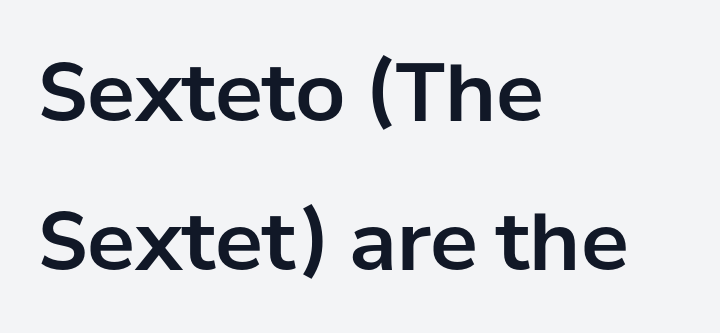
{"serif": "no", "italic": "no", "width": "normal", "stroke_contrast": "low", "x_height": "medium", "monospaced": "no", "underline": "no", "align": "left", "line_spacing_ratio": 1.86, "letter_spacing": "normal", "letter_spacing_em": 0.0, "glyph_px": 80}
